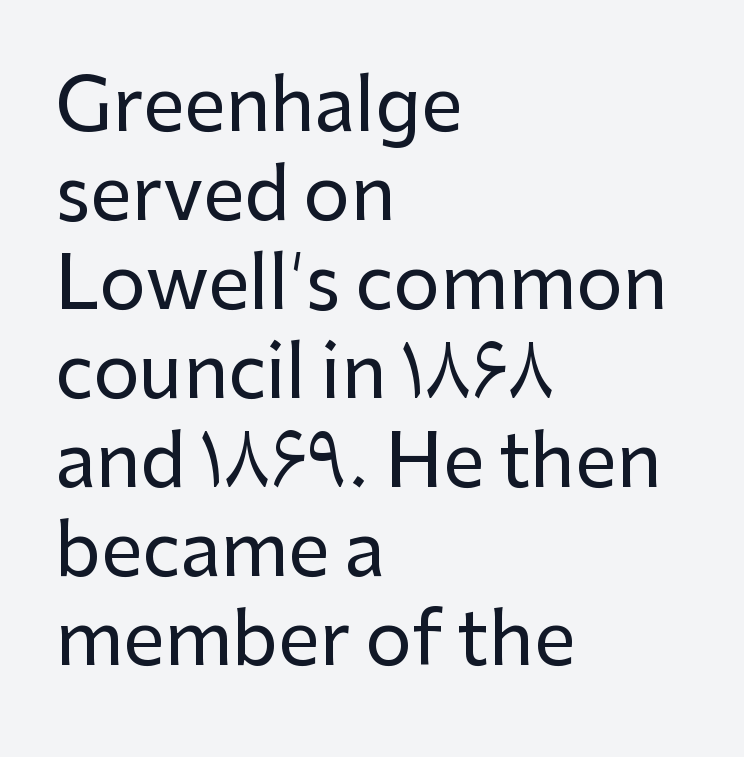
The text was rendered using a sans face with plain stroke endings. You could not count columns in this text — the font is proportionally spaced. Upright lettering throughout. The rendering anchors every line to the left-hand side. The words here are not underlined.
